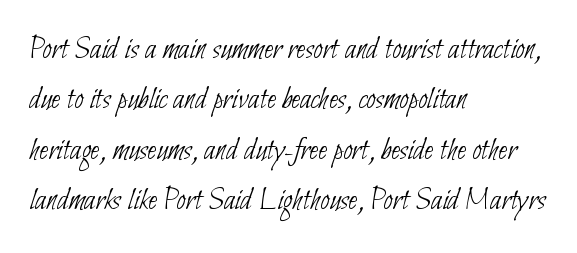
Q: Is the text bold? A: No.
Q: Is the typeface a serif or a sans-serif typeface? A: Sans-serif.
Q: Is the text underlined? A: No.
Q: How is the paragraph aligned? A: Left-aligned.
Q: Is the spacing between letters normal or unusually wide? A: Normal.
Q: Is the spacing between lines tight, normal or loose? A: Normal.
Q: Width (condensed, normal, or wide)? A: Condensed.
Q: Stroke contrast? A: Low.
Q: x-height? A: Small.
Q: Monospaced? A: No.
